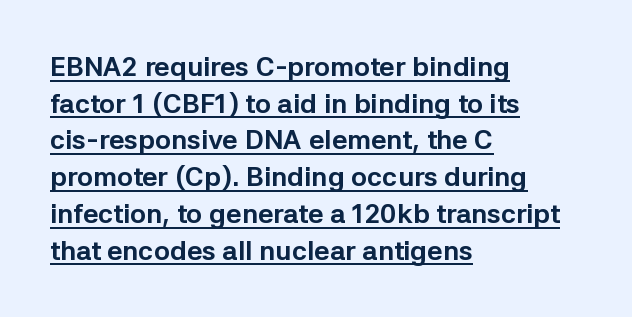
Q: Is the text bold? A: Yes.
Q: Is the text italic (slanted)? A: No, it is upright.
Q: Is the text underlined? A: Yes.
Q: How is the paragraph aligned? A: Left-aligned.
Q: Is the spacing between letters normal or unusually wide? A: Normal.
Q: Is the spacing between lines tight, normal or loose? A: Normal.
